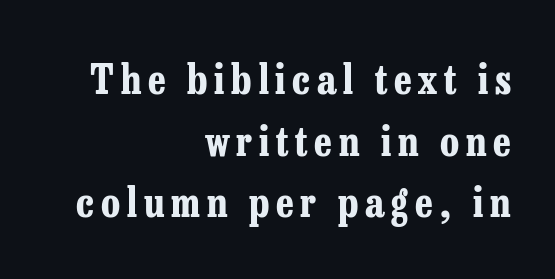
Q: Is the text bold? A: Yes.
Q: Is the text italic (slanted)? A: No, it is upright.
Q: Is the typeface a serif or a sans-serif typeface? A: Serif.
Q: Is the text underlined? A: No.
Q: How is the paragraph aligned? A: Right-aligned.
Q: Is the spacing between lines tight, normal or loose? A: Normal.
Q: Width (condensed, normal, or wide)? A: Condensed.
Q: Stroke contrast? A: Low.
Q: x-height? A: Medium.
Q: Monospaced? A: No.
